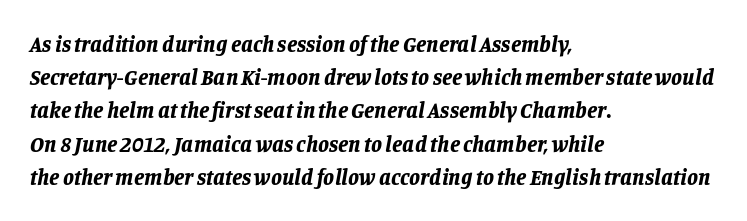
Q: Is the text bold? A: Yes.
Q: Is the text italic (slanted)? A: Yes, it leans right by about 11 degrees.
Q: Is the text underlined? A: No.
Q: How is the paragraph aligned? A: Left-aligned.
Q: Is the spacing between letters normal or unusually wide? A: Normal.
Q: Is the spacing between lines tight, normal or loose? A: Normal.
